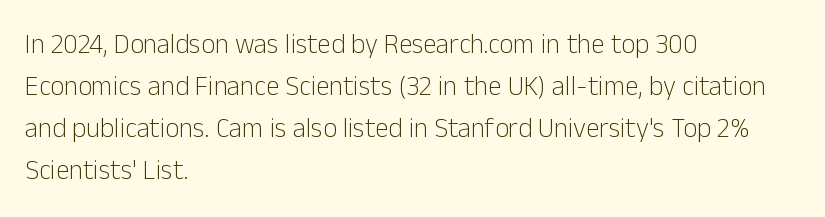
{"italic": "no", "bold": "no", "underline": "no", "align": "left", "line_spacing": "normal", "line_spacing_ratio": 1.56, "letter_spacing": "normal", "letter_spacing_em": 0.0, "glyph_px": 27}
